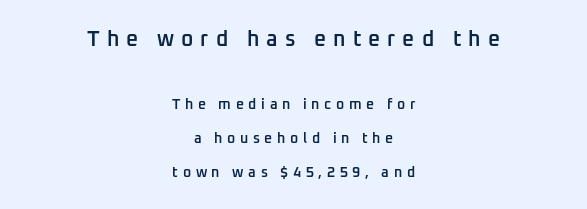
Q: Is the text bold? A: Semi-bold.
Q: Is the text italic (slanted)? A: No, it is upright.
Q: Is the text underlined? A: No.
Q: How is the paragraph aligned? A: Centered.
Q: Is the spacing between letters normal or unusually wide? A: Unusually wide.
Q: Is the spacing between lines tight, normal or loose? A: Loose.
Q: Which block of text is set in a larger size, the first (top) or the second (bottom)? A: The first (top) one.
